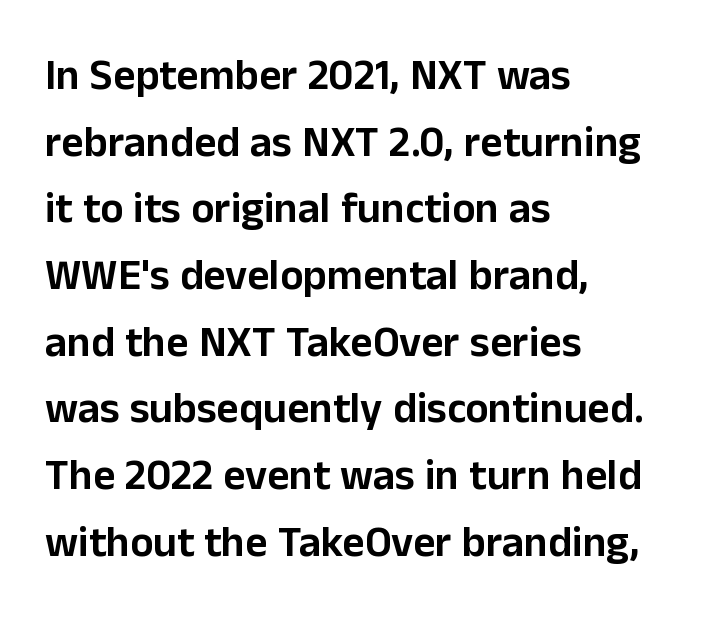
{"serif": "no", "italic": "no", "width": "normal", "stroke_contrast": "low", "x_height": "medium", "monospaced": "no", "underline": "no", "align": "left", "line_spacing": "normal", "line_spacing_ratio": 1.55, "letter_spacing": "normal", "letter_spacing_em": 0.0, "glyph_px": 43}
